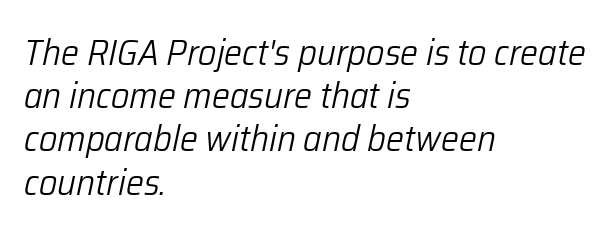
Q: Is the text bold? A: No.
Q: Is the text italic (slanted)? A: Yes, it leans right by about 12 degrees.
Q: Is the text underlined? A: No.
Q: How is the paragraph aligned? A: Left-aligned.
Q: Is the spacing between letters normal or unusually wide? A: Normal.
Q: Width (condensed, normal, or wide)? A: Normal.
Q: Stroke contrast? A: Low.
Q: x-height? A: Medium.
Q: Monospaced? A: No.
